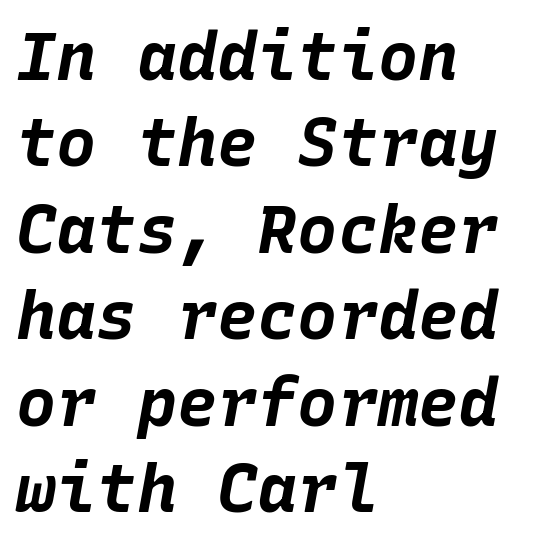
The image shows 67 px bold type, italic (leaning right), monospaced; set left-aligned, normal line spacing (1.29x), normal letter spacing, not underlined; low stroke contrast and a large x-height.
